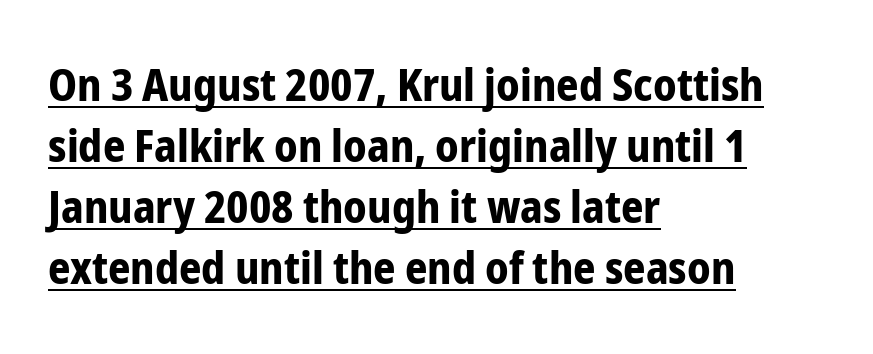
{"serif": "no", "italic": "no", "bold": "yes", "weight": "bold", "width": "condensed", "stroke_contrast": "low", "x_height": "medium", "monospaced": "no", "underline": "yes", "align": "left", "line_spacing": "normal", "line_spacing_ratio": 1.39, "letter_spacing": "normal", "letter_spacing_em": 0.0, "glyph_px": 44}
